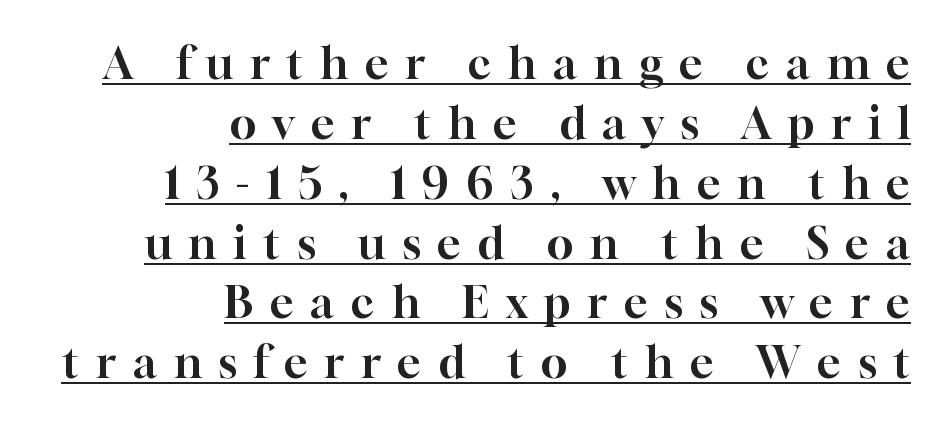
Q: Is the text italic (slanted)? A: No, it is upright.
Q: Is the typeface a serif or a sans-serif typeface? A: Serif.
Q: Is the text underlined? A: Yes.
Q: How is the paragraph aligned? A: Right-aligned.
Q: Is the spacing between letters normal or unusually wide? A: Unusually wide.
Q: Is the spacing between lines tight, normal or loose? A: Normal.
Q: Width (condensed, normal, or wide)? A: Normal.
Q: Stroke contrast? A: High.
Q: x-height? A: Medium.
Q: Monospaced? A: No.
